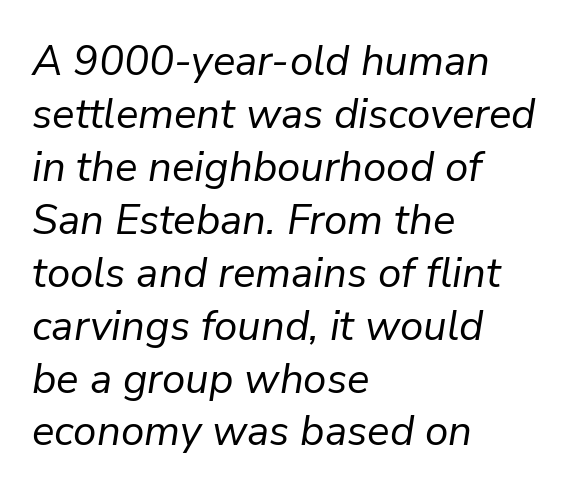
Q: Is the text bold? A: No.
Q: Is the text italic (slanted)? A: Yes, it leans right by about 9 degrees.
Q: Is the text underlined? A: No.
Q: How is the paragraph aligned? A: Left-aligned.
Q: Is the spacing between letters normal or unusually wide? A: Normal.
Q: Is the spacing between lines tight, normal or loose? A: Normal.
Q: Width (condensed, normal, or wide)? A: Normal.
Q: Stroke contrast? A: Low.
Q: x-height? A: Medium.
Q: Monospaced? A: No.
